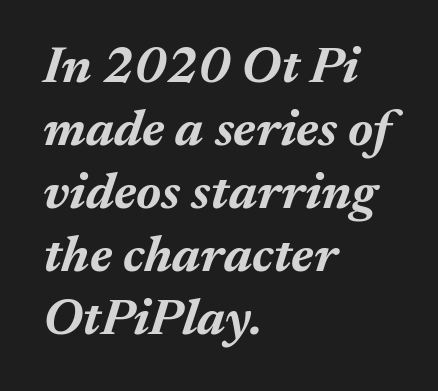
Q: Is the text bold? A: Yes.
Q: Is the text italic (slanted)? A: Yes, it leans right by about 17 degrees.
Q: Is the text underlined? A: No.
Q: How is the paragraph aligned? A: Left-aligned.
Q: Is the spacing between letters normal or unusually wide? A: Normal.
Q: Width (condensed, normal, or wide)? A: Normal.
Q: Stroke contrast? A: Medium.
Q: x-height? A: Medium.
Q: Monospaced? A: No.
